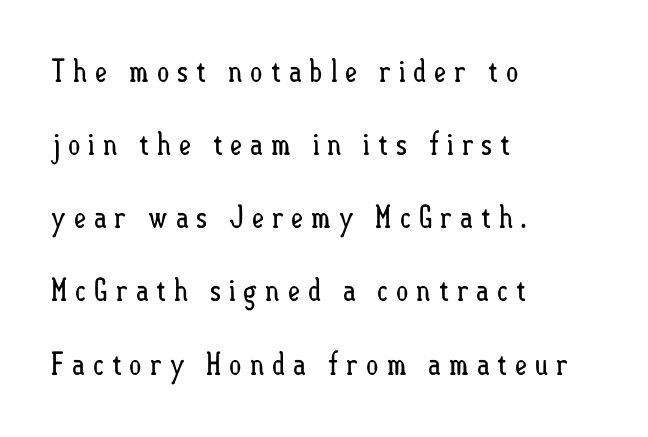
{"italic": "no", "bold": "no", "weight": "regular", "width": "condensed", "stroke_contrast": "low", "x_height": "small", "monospaced": "no", "underline": "no", "align": "left", "line_spacing": "loose", "line_spacing_ratio": 2.36, "letter_spacing": "wide", "letter_spacing_em": 0.23, "glyph_px": 31}
